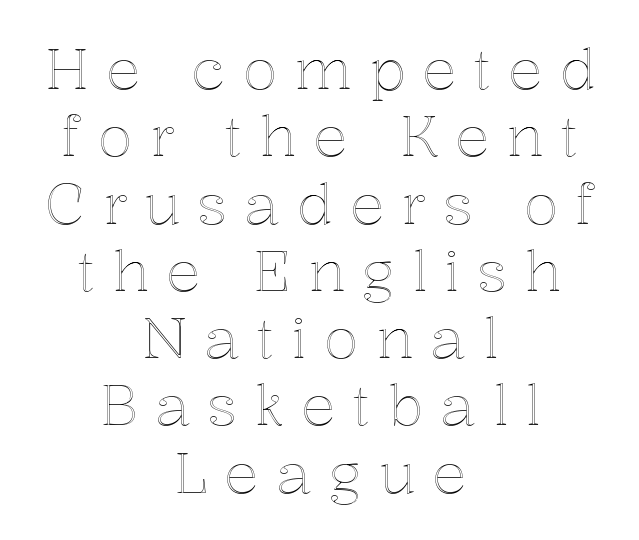
The image shows 57 px text type, upright; set centered, line spacing 1.18x, unusually wide letter spacing (+0.3 em), not underlined; a medium x-height.
